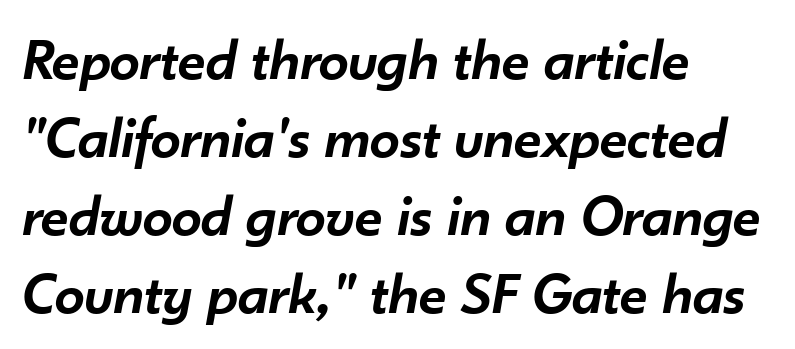
{"italic": "yes", "lean": "right", "slant_degrees": 10, "bold": "semi", "weight": "semibold", "width": "normal", "stroke_contrast": "low", "x_height": "small", "monospaced": "no", "underline": "no", "align": "left", "line_spacing": "normal", "line_spacing_ratio": 1.3, "letter_spacing": "normal", "letter_spacing_em": 0.0, "glyph_px": 60}
